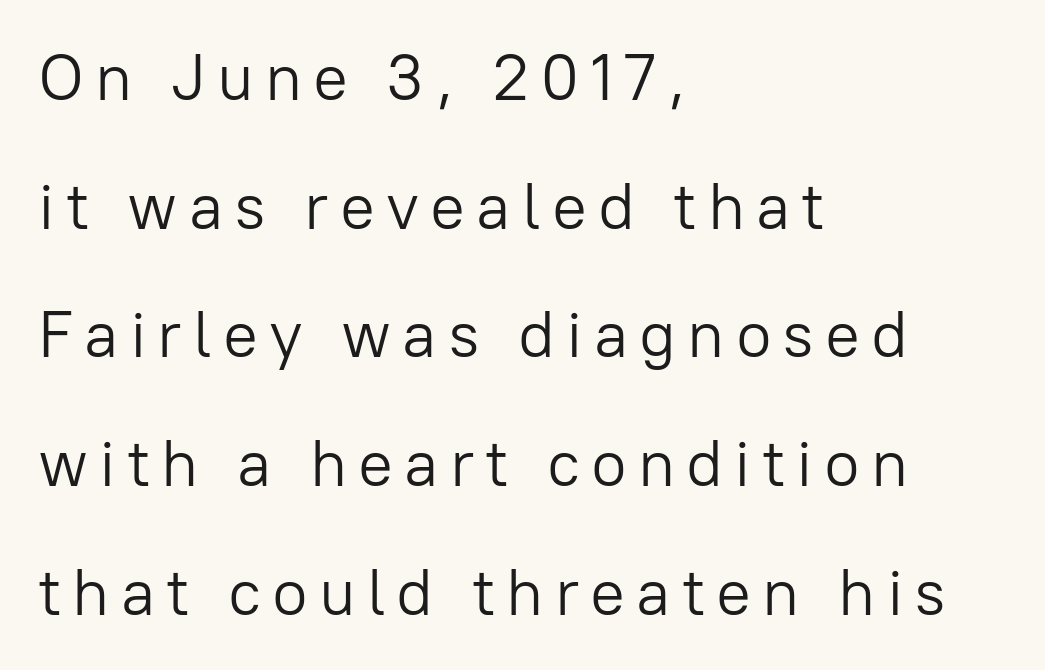
The image shows 65 px light sans-serif type, upright; set left-aligned, loose line spacing (1.98x), not underlined; low stroke contrast and a medium x-height.
